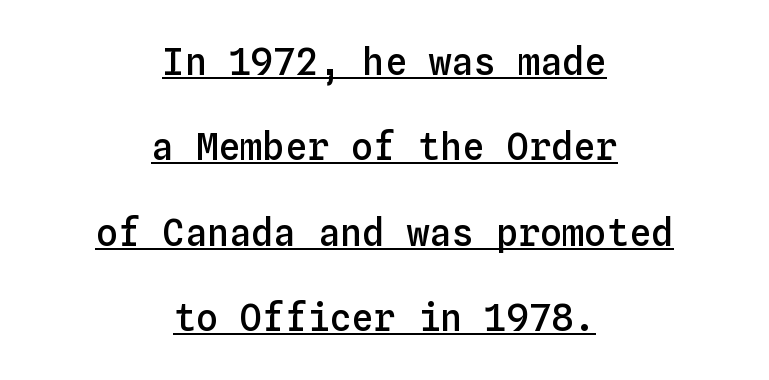
{"italic": "no", "bold": "semi", "weight": "semibold", "width": "normal", "stroke_contrast": "low", "x_height": "medium", "monospaced": "yes", "underline": "yes", "align": "center", "line_spacing": "loose", "line_spacing_ratio": 2.31, "letter_spacing": "normal", "letter_spacing_em": 0.0, "glyph_px": 37}
